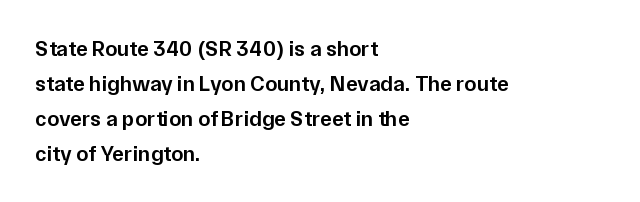
{"italic": "no", "bold": "semi", "underline": "no", "align": "left", "line_spacing": "normal", "line_spacing_ratio": 1.59, "letter_spacing": "normal", "letter_spacing_em": 0.0, "glyph_px": 22}
